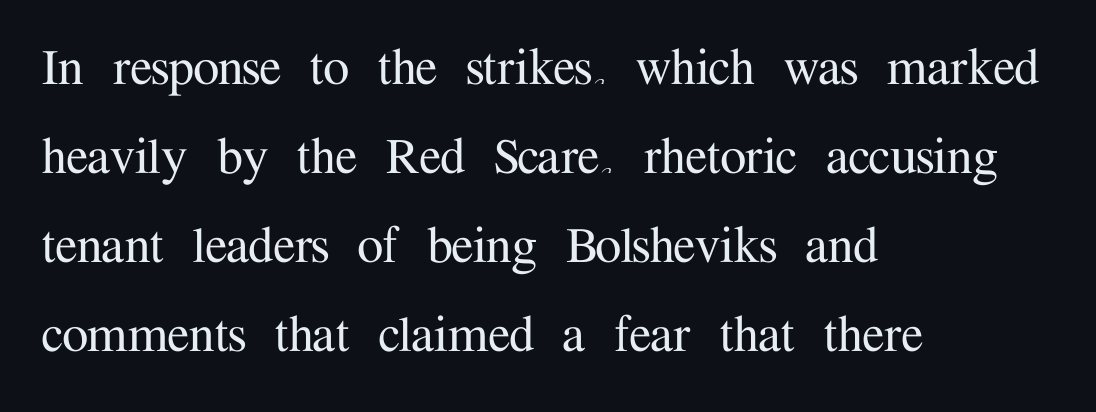
The image shows 59 px serif type, upright; set left-aligned, normal line spacing (1.51x), normal letter spacing, not underlined; medium stroke contrast and a medium x-height.
